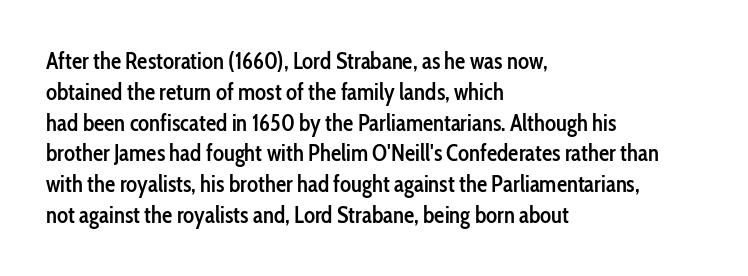
Q: Is the text bold? A: Semi-bold.
Q: Is the text italic (slanted)? A: No, it is upright.
Q: Is the text underlined? A: No.
Q: How is the paragraph aligned? A: Left-aligned.
Q: Is the spacing between letters normal or unusually wide? A: Normal.
Q: Is the spacing between lines tight, normal or loose? A: Normal.
